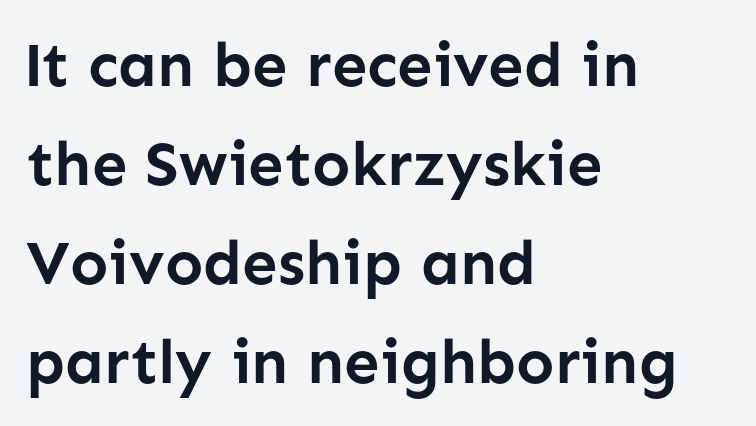
{"serif": "no", "italic": "no", "bold": "yes", "weight": "semibold", "width": "normal", "stroke_contrast": "low", "x_height": "medium", "monospaced": "no", "underline": "no", "align": "left", "line_spacing": "normal", "line_spacing_ratio": 1.57, "letter_spacing": "normal", "letter_spacing_em": 0.0, "glyph_px": 63}
